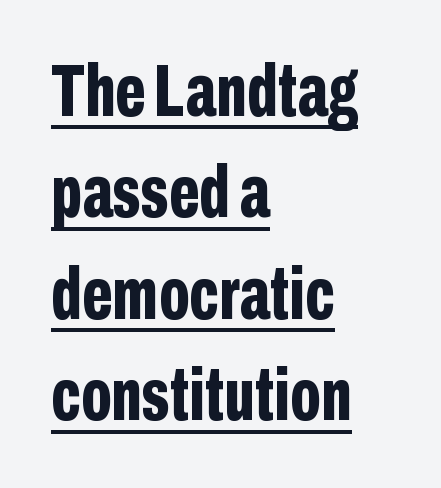
Italic: no, the glyphs are upright roman. Do the characters align in a grid? No, the font is proportional. Compared with typical paragraphs, the rows here are spaced about the same. This rendering features underlined lettering.
